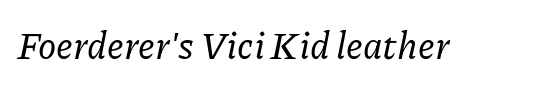
The image shows 37 px serif type, italic (leaning right); set normal letter spacing, not underlined; low stroke contrast and a medium x-height.
